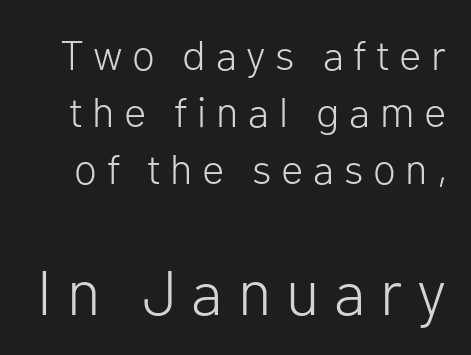
Weight: in the light-to-regular range. The passage shown is not underscored anywhere. The designer went with a sans here, leaving each stem footless. A roman cut, with each character standing at attention. This sample keeps an unexceptional amount of space between lines. What stands out about the letter spacing? Its width — letters are far apart.
